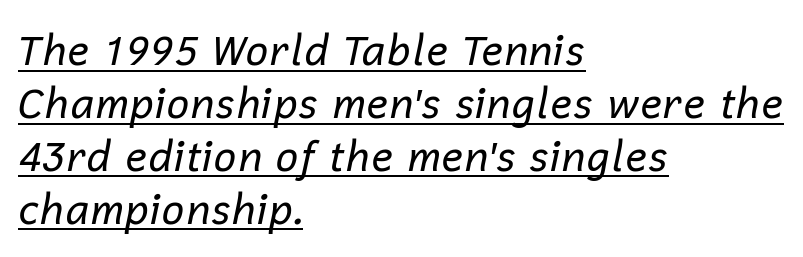
The image shows 41 px regular-weight type, italic (leaning right); set left-aligned, normal line spacing (1.29x), normal letter spacing, underlined; low stroke contrast and a medium x-height.
